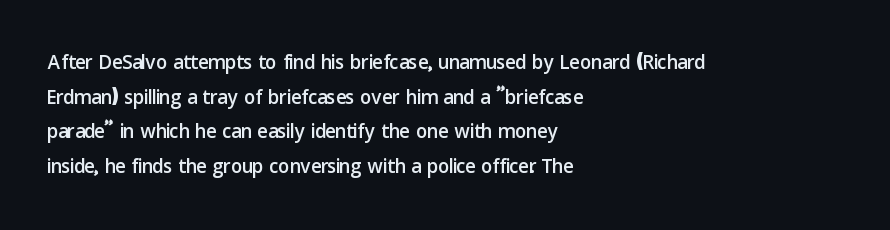
{"serif": "no", "italic": "no", "width": "normal", "stroke_contrast": "low", "x_height": "medium", "monospaced": "no", "underline": "no", "align": "left", "line_spacing_ratio": 1.24, "letter_spacing": "normal", "letter_spacing_em": 0.0, "glyph_px": 28}
